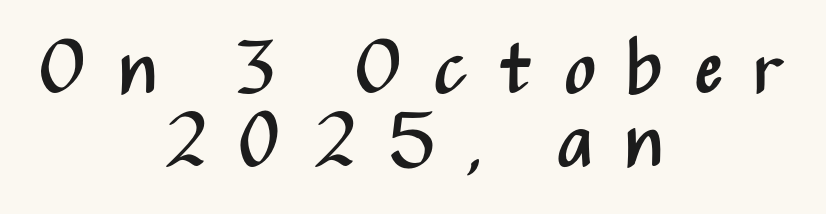
The image shows 74 px regular-weight, condensed sans-serif type, upright; set centered, tight line spacing (0.98x), unusually wide letter spacing (+0.41 em), not underlined; medium stroke contrast and a medium x-height.
